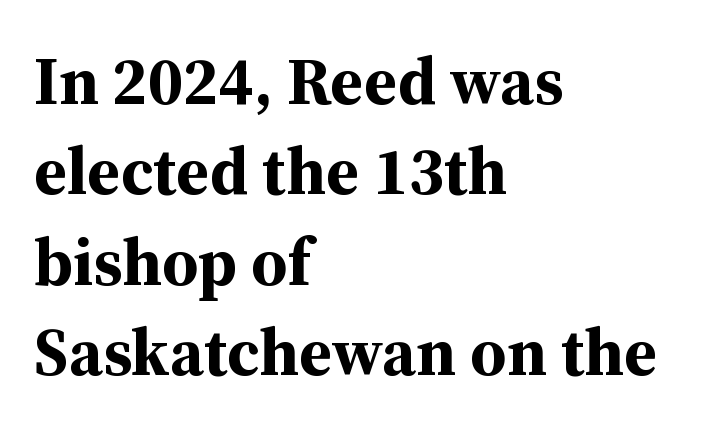
Q: Is the text bold? A: Yes.
Q: Is the text italic (slanted)? A: No, it is upright.
Q: Is the typeface a serif or a sans-serif typeface? A: Serif.
Q: Is the text underlined? A: No.
Q: How is the paragraph aligned? A: Left-aligned.
Q: Is the spacing between letters normal or unusually wide? A: Normal.
Q: Is the spacing between lines tight, normal or loose? A: Normal.
Q: Width (condensed, normal, or wide)? A: Normal.
Q: Stroke contrast? A: Medium.
Q: x-height? A: Medium.
Q: Monospaced? A: No.
